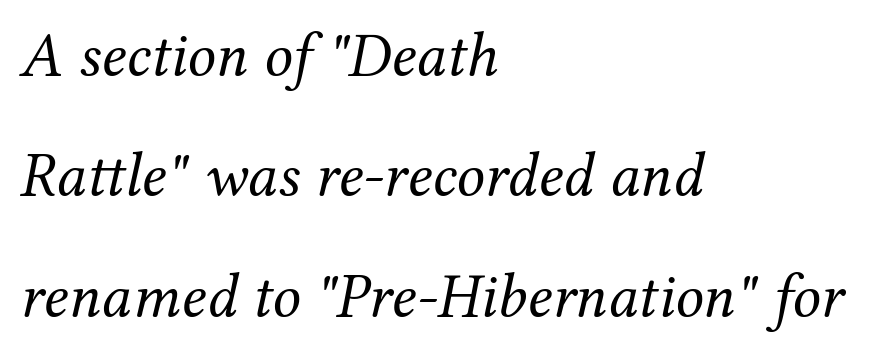
Proportional: the letters do not fall into vertical columns. Nothing heavy about these letters — not bold at all. You can tell from the footed stems that serif type was used. Has an underline been added? It has not. Horizontally, the lines are justified to the leading edge only.
